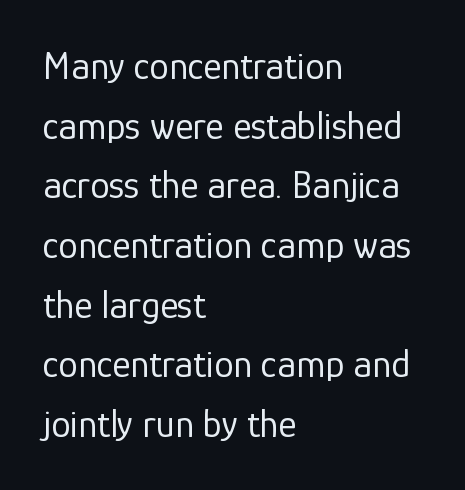
Q: Is the text bold? A: No.
Q: Is the text italic (slanted)? A: No, it is upright.
Q: Is the typeface a serif or a sans-serif typeface? A: Sans-serif.
Q: Is the text underlined? A: No.
Q: How is the paragraph aligned? A: Left-aligned.
Q: Is the spacing between letters normal or unusually wide? A: Normal.
Q: Is the spacing between lines tight, normal or loose? A: Normal.
Q: Width (condensed, normal, or wide)? A: Normal.
Q: Stroke contrast? A: Low.
Q: x-height? A: Medium.
Q: Monospaced? A: No.
